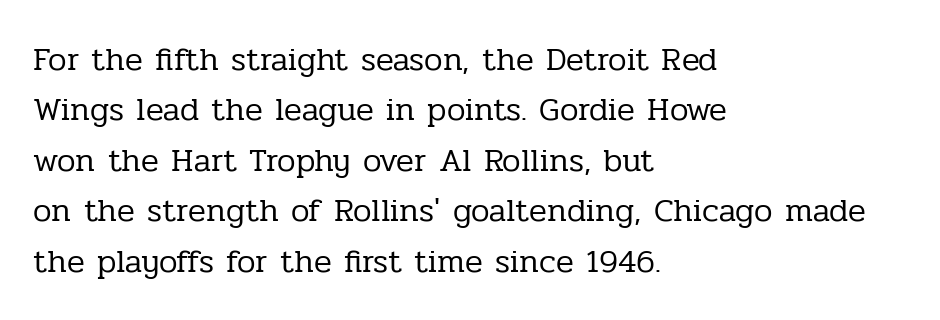
Q: Is the text bold? A: No.
Q: Is the text italic (slanted)? A: No, it is upright.
Q: Is the typeface a serif or a sans-serif typeface? A: Serif.
Q: Is the text underlined? A: No.
Q: How is the paragraph aligned? A: Left-aligned.
Q: Is the spacing between letters normal or unusually wide? A: Normal.
Q: Is the spacing between lines tight, normal or loose? A: Normal.
Q: Width (condensed, normal, or wide)? A: Normal.
Q: Stroke contrast? A: Low.
Q: x-height? A: Medium.
Q: Monospaced? A: No.
